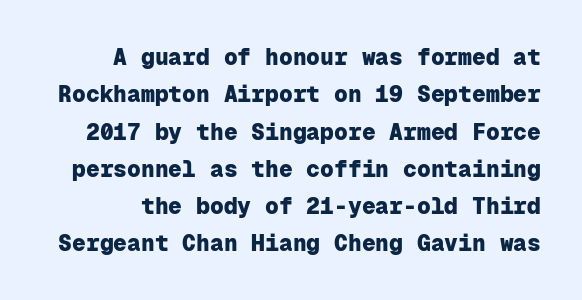
Q: Is the text bold? A: Yes.
Q: Is the text italic (slanted)? A: No, it is upright.
Q: Is the text underlined? A: No.
Q: Is the spacing between letters normal or unusually wide? A: Normal.
Q: Is the spacing between lines tight, normal or loose? A: Normal.
